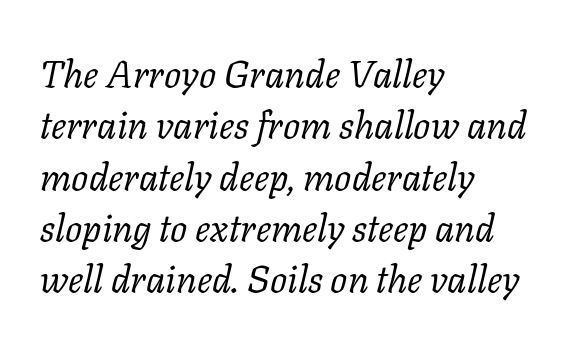
Q: Is the text bold? A: No.
Q: Is the text italic (slanted)? A: Yes, it leans right by about 11 degrees.
Q: Is the typeface a serif or a sans-serif typeface? A: Serif.
Q: Is the text underlined? A: No.
Q: How is the paragraph aligned? A: Left-aligned.
Q: Is the spacing between letters normal or unusually wide? A: Normal.
Q: Is the spacing between lines tight, normal or loose? A: Normal.
Q: Width (condensed, normal, or wide)? A: Normal.
Q: Stroke contrast? A: Low.
Q: x-height? A: Medium.
Q: Monospaced? A: No.
